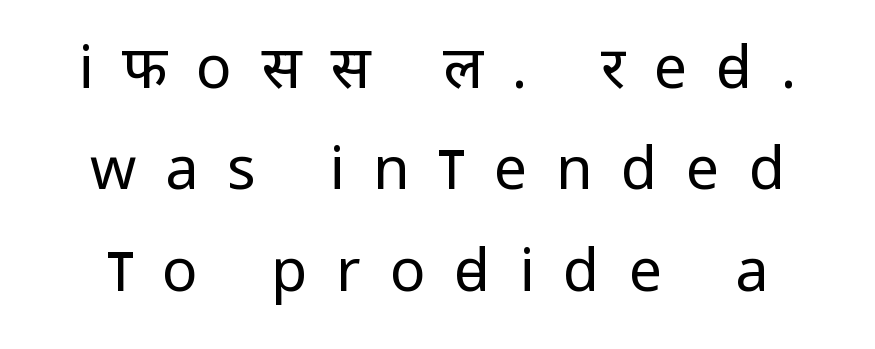
The image shows 59 px regular-weight, condensed sans-serif type, upright; set line spacing 1.72x, unusually wide letter spacing (+0.49 em), not underlined; low stroke contrast and a large x-height.
